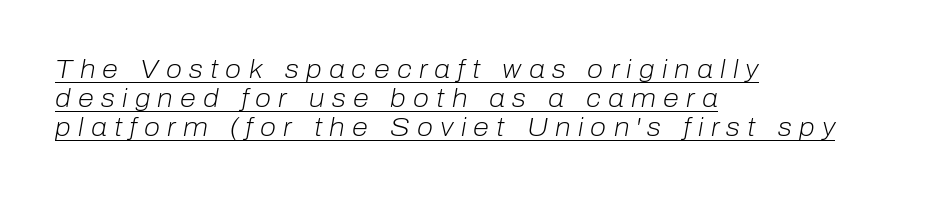
{"italic": "yes", "lean": "right", "slant_degrees": 10, "bold": "no", "underline": "yes", "align": "left", "line_spacing": "tight", "line_spacing_ratio": 1.11, "letter_spacing": "wide", "letter_spacing_em": 0.28, "glyph_px": 26}
